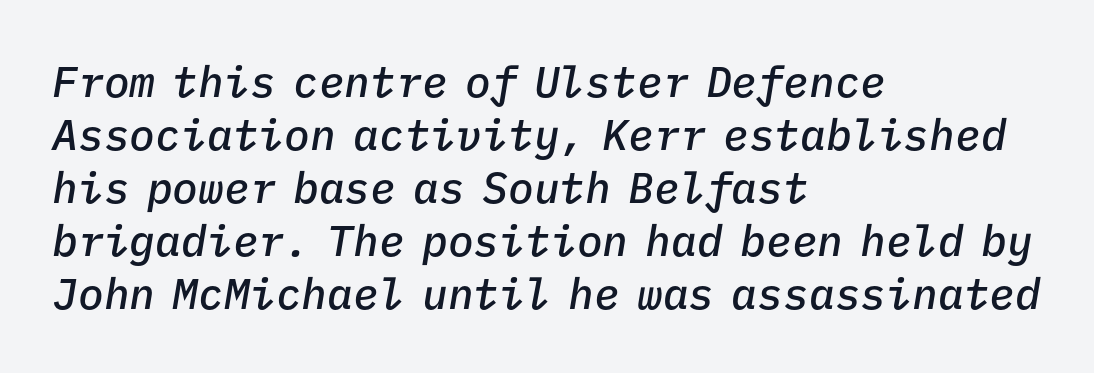
The image shows 43 px semibold type, italic (leaning right), monospaced; set left-aligned, line spacing 1.23x, normal letter spacing, not underlined; low stroke contrast and a medium x-height.
